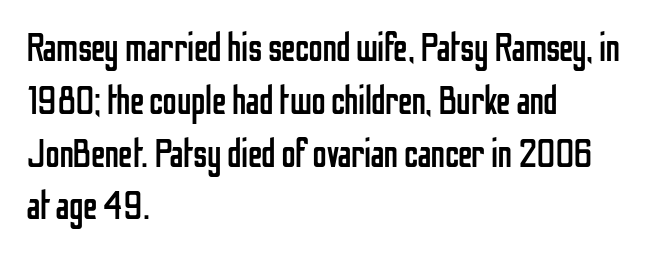
Q: Is the text bold? A: No.
Q: Is the text italic (slanted)? A: No, it is upright.
Q: Is the typeface a serif or a sans-serif typeface? A: Sans-serif.
Q: Is the text underlined? A: No.
Q: How is the paragraph aligned? A: Left-aligned.
Q: Is the spacing between letters normal or unusually wide? A: Normal.
Q: Is the spacing between lines tight, normal or loose? A: Normal.
Q: Width (condensed, normal, or wide)? A: Condensed.
Q: Stroke contrast? A: Low.
Q: x-height? A: Medium.
Q: Monospaced? A: No.
